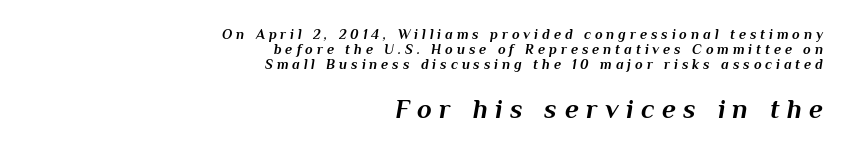
Check under the words: just untouched page. The typesetter chose a ragged-left arrangement here. Size hierarchy here favors the trailing block over the leading one. The axis of the letterforms is tilted away from vertical. The designer dialed line spacing down below the default. Compared with typical body copy, the letter spacing here is much looser.
